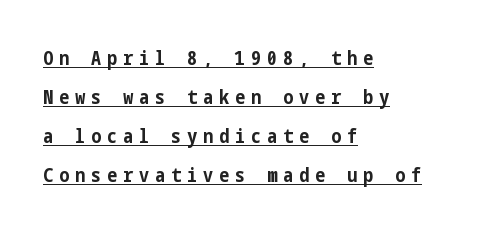
The image shows 20 px bold type, upright; set left-aligned, loose line spacing (1.95x), unusually wide letter spacing (+0.3 em), underlined.
